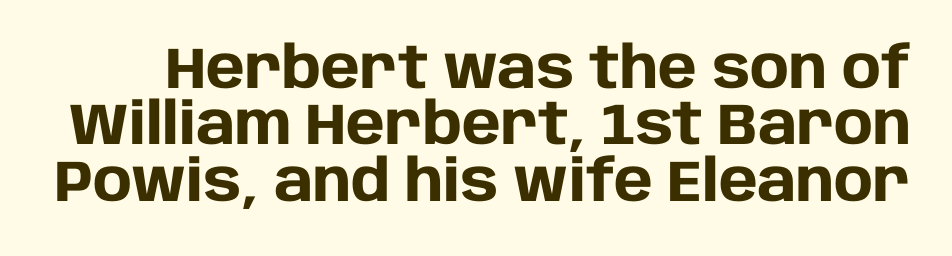
Q: Is the text bold? A: Yes.
Q: Is the text italic (slanted)? A: No, it is upright.
Q: Is the typeface a serif or a sans-serif typeface? A: Sans-serif.
Q: Is the text underlined? A: No.
Q: Is the spacing between letters normal or unusually wide? A: Normal.
Q: Is the spacing between lines tight, normal or loose? A: Tight.
Q: Width (condensed, normal, or wide)? A: Normal.
Q: Stroke contrast? A: Low.
Q: x-height? A: Large.
Q: Monospaced? A: No.
